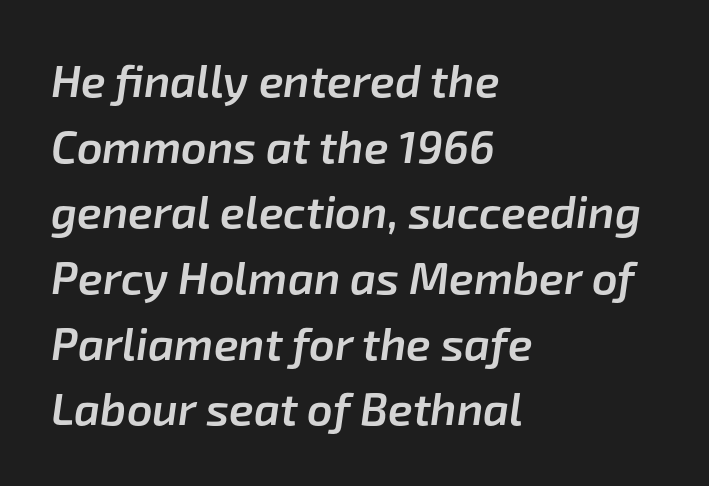
{"italic": "yes", "lean": "right", "slant_degrees": 8, "bold": "semi", "weight": "semibold", "width": "normal", "stroke_contrast": "low", "x_height": "medium", "monospaced": "no", "underline": "no", "align": "left", "line_spacing": "normal", "line_spacing_ratio": 1.46, "letter_spacing": "normal", "letter_spacing_em": 0.0, "glyph_px": 45}
